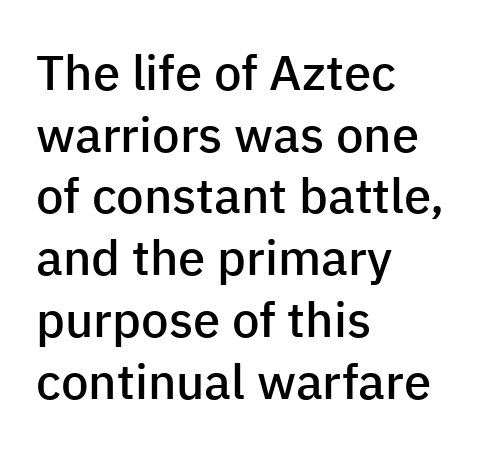
Q: Is the text bold? A: Semi-bold.
Q: Is the text italic (slanted)? A: No, it is upright.
Q: Is the typeface a serif or a sans-serif typeface? A: Sans-serif.
Q: Is the text underlined? A: No.
Q: How is the paragraph aligned? A: Left-aligned.
Q: Is the spacing between letters normal or unusually wide? A: Normal.
Q: Is the spacing between lines tight, normal or loose? A: Normal.
Q: Width (condensed, normal, or wide)? A: Normal.
Q: Stroke contrast? A: Low.
Q: x-height? A: Medium.
Q: Monospaced? A: No.
